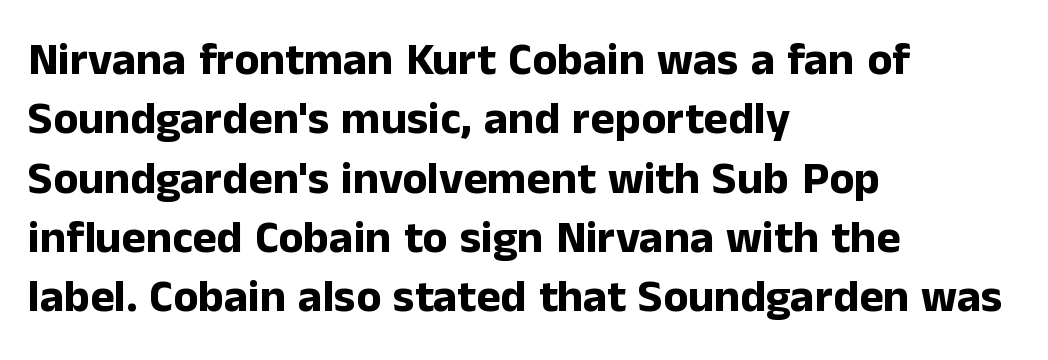
{"serif": "no", "italic": "no", "bold": "yes", "weight": "bold", "width": "normal", "stroke_contrast": "low", "x_height": "medium", "monospaced": "no", "underline": "no", "align": "left", "line_spacing": "normal", "line_spacing_ratio": 1.29, "letter_spacing": "normal", "letter_spacing_em": 0.0, "glyph_px": 46}
